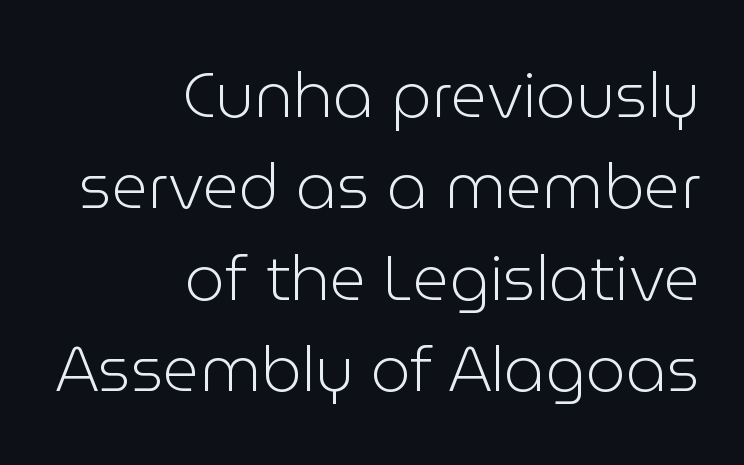
The rendering uses a moderate line-height, typical for paragraphs. Typeset ragged left — the right edge is the straight one. Every character sits straight up, as roman type does. Character widths vary here, with narrow letters taking less room than wide ones.
